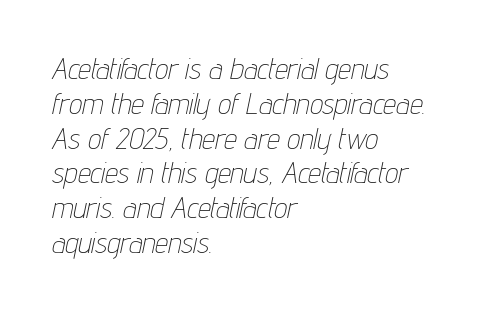
The image shows 29 px thin, condensed type, italic (leaning right); set left-aligned, line spacing 1.2x, normal letter spacing, not underlined; low stroke contrast and a medium x-height.
